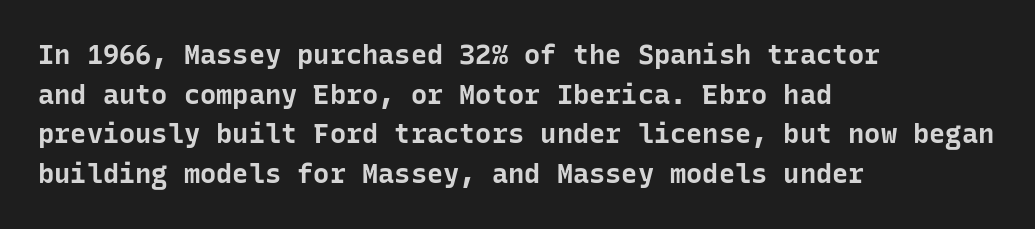
The glyphs are unaccompanied by any horizontal stroke below them. The characters look thick and weighty, a clear bold. Horizontally, the lines are justified to the leading edge only. Successive baselines arrive at the customary interval. Ordinary non-slanted type is in use.
